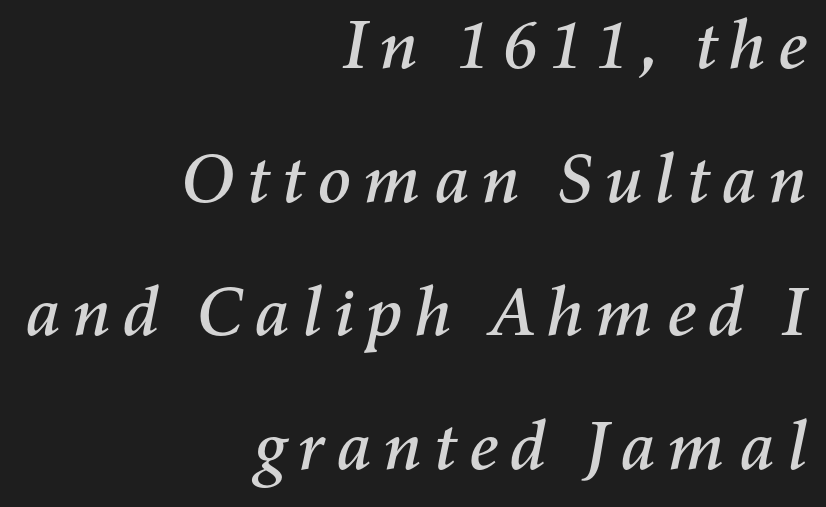
The image shows 70 px text type, italic (leaning right); set right-aligned, loose line spacing (1.91x), not underlined; medium stroke contrast and a medium x-height.
